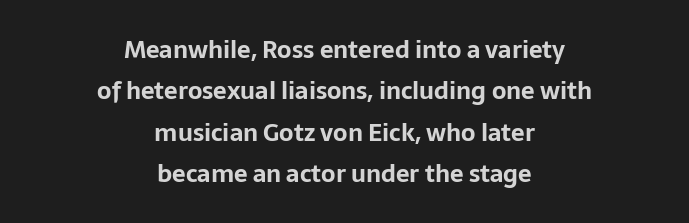
Q: Is the text bold? A: Yes.
Q: Is the text italic (slanted)? A: No, it is upright.
Q: Is the text underlined? A: No.
Q: How is the paragraph aligned? A: Centered.
Q: Is the spacing between letters normal or unusually wide? A: Normal.
